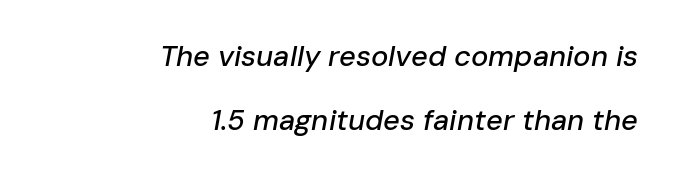
{"italic": "yes", "lean": "right", "slant_degrees": 10, "width": "normal", "stroke_contrast": "low", "x_height": "medium", "monospaced": "no", "underline": "no", "align": "right", "line_spacing": "loose", "line_spacing_ratio": 2.21, "letter_spacing": "normal", "letter_spacing_em": 0.0, "glyph_px": 29}
